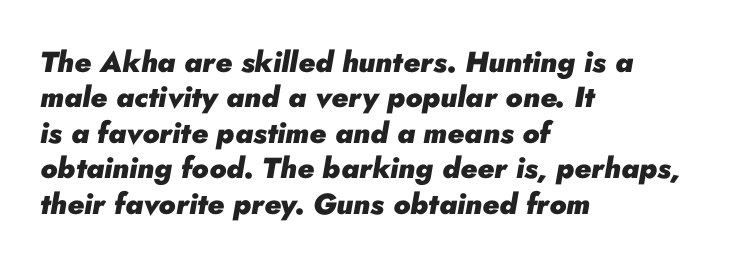
The typesetting leans heavy: a genuine bold. Here the designer chose a conventional face with non-uniform glyph widths. In terms of posture, this sample is oblique. Tracking here is standard; glyphs follow each other at the usual distance. Decoration check: the copy has no underline. Horizontally, the lines are justified to the leading edge only.
